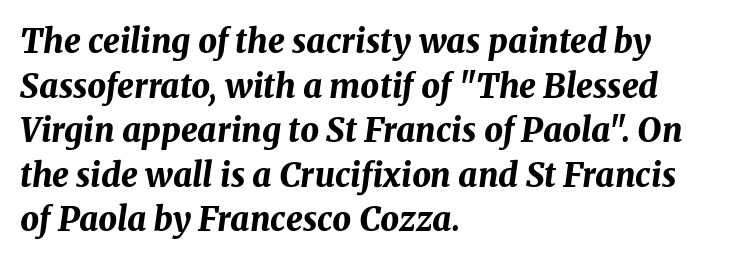
The image shows 33 px bold type, italic (leaning right); set left-aligned, normal line spacing (1.35x), normal letter spacing, not underlined; medium stroke contrast and a medium x-height.
